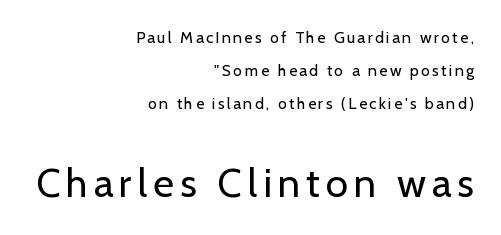
The words here are not underlined. Is this a fixed-width face? No — the glyphs have proportional, varying widths. Rows of type keep a wide berth in the vertical direction. This rendering employs a face without finishing strokes, i.e., a sans-serif. Reading down the block, your eye finds every line finishing at a fixed right position.
